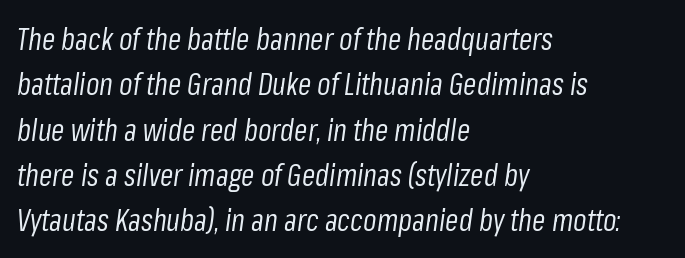
The image shows 30 px regular-weight, condensed type, italic (leaning right); set left-aligned, normal line spacing (1.51x), normal letter spacing, not underlined; low stroke contrast and a medium x-height.
